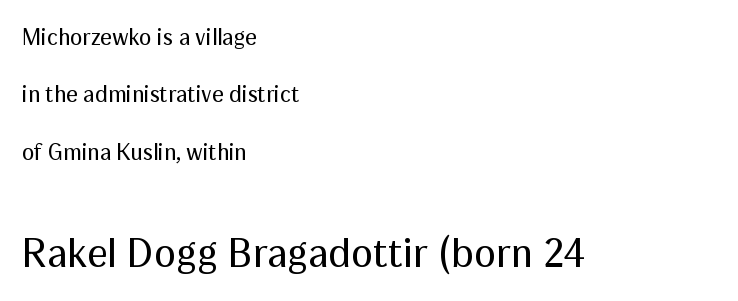
{"serif": "no", "italic": "no", "bold": "no", "weight": "regular", "width": "normal", "stroke_contrast": "medium", "x_height": "medium", "monospaced": "no", "underline": "no", "align": "left", "line_spacing": "loose", "line_spacing_ratio": 2.5, "letter_spacing": "normal", "letter_spacing_em": 0.0, "larger_block": "second", "size_ratio": 1.78, "glyph_px": 41}
